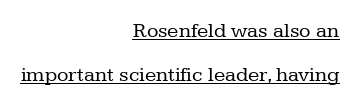
Here the glyphs are tracked normally, forming tight word shapes. Line endings align vertically; line beginnings do not. No letter is thick-stroked: the sample isn't bold. Notice how the stems are strictly vertical — no italics here. Compared with undecorated copy, this sample adds a rule below the words.
